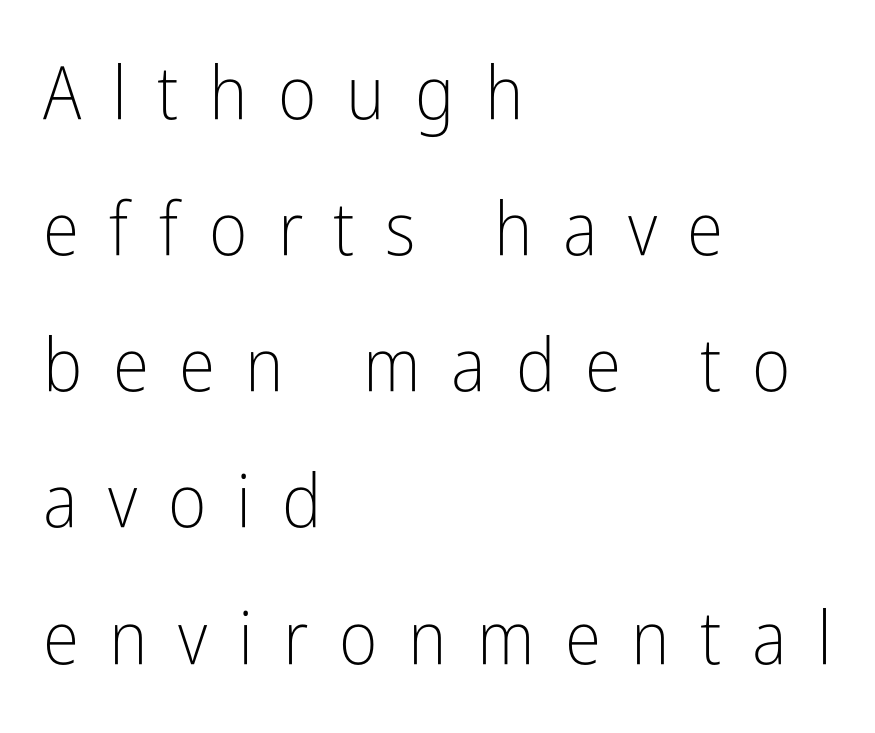
The image shows 74 px light, condensed sans-serif type, upright; set left-aligned, line spacing 1.84x, unusually wide letter spacing (+0.41 em), not underlined; low stroke contrast and a medium x-height.
